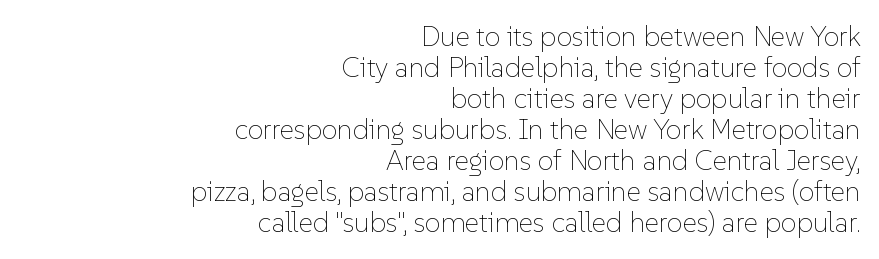
The image shows 28 px thin type, upright; set right-aligned, tight line spacing (1.11x), normal letter spacing, not underlined; low stroke contrast and a medium x-height.
